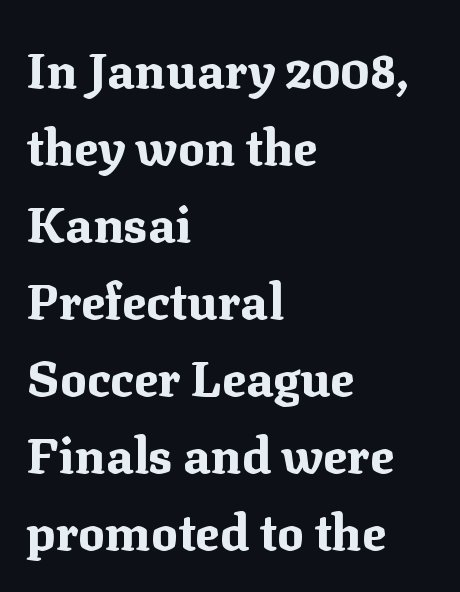
{"serif": "yes", "italic": "no", "bold": "yes", "weight": "bold", "width": "normal", "stroke_contrast": "medium", "x_height": "medium", "monospaced": "no", "underline": "no", "align": "left", "line_spacing": "normal", "line_spacing_ratio": 1.54, "letter_spacing": "normal", "letter_spacing_em": 0.0, "glyph_px": 50}
